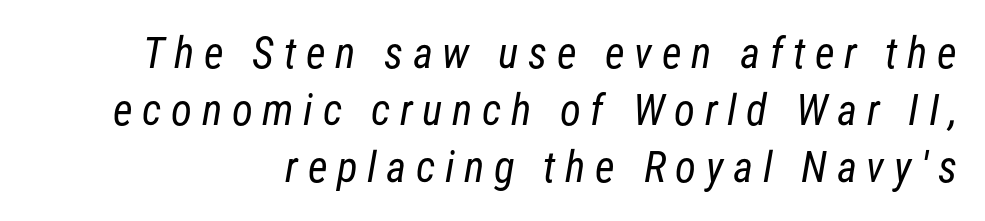
The glyphs in this specimen are sans serif. How are the letters spaced? Widely, with obvious added tracking. Spacing verdict: proportional, widths tailored to each character. This is not heavy type; no bold has been used. Unmarked baselines from the first word to the last.
